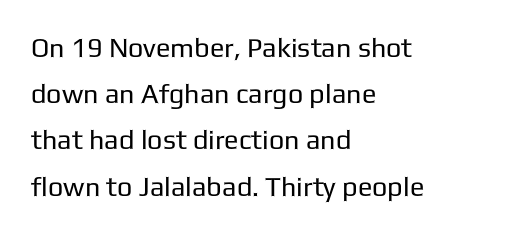
Q: Is the text bold? A: No.
Q: Is the text italic (slanted)? A: No, it is upright.
Q: Is the text underlined? A: No.
Q: How is the paragraph aligned? A: Left-aligned.
Q: Is the spacing between letters normal or unusually wide? A: Normal.
